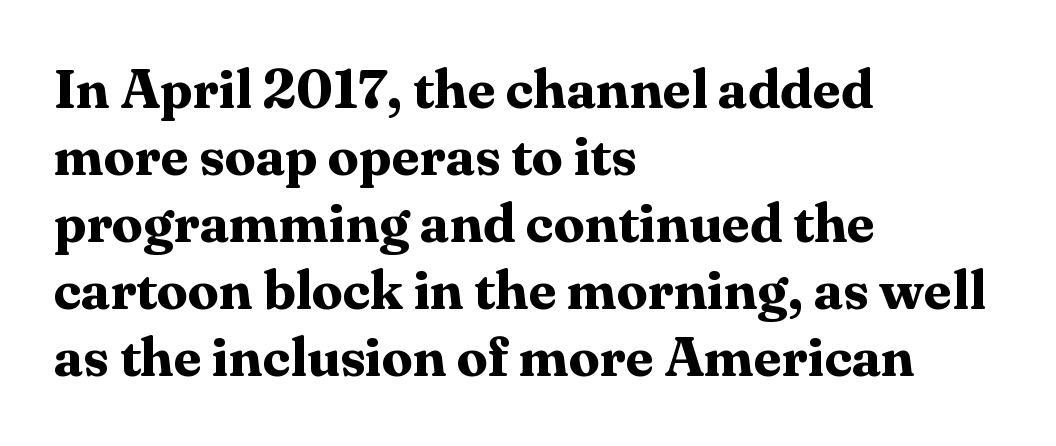
The image shows 55 px bold serif type, upright; set left-aligned, line spacing 1.22x, normal letter spacing, not underlined; medium stroke contrast and a medium x-height.
